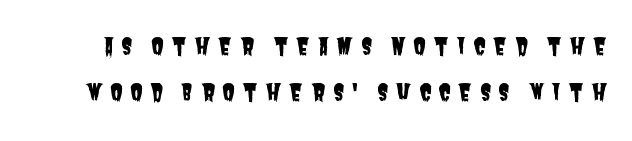
{"underline": "no", "line_spacing": "loose", "line_spacing_ratio": 2.02, "letter_spacing": "wide", "letter_spacing_em": 0.32, "glyph_px": 23}
